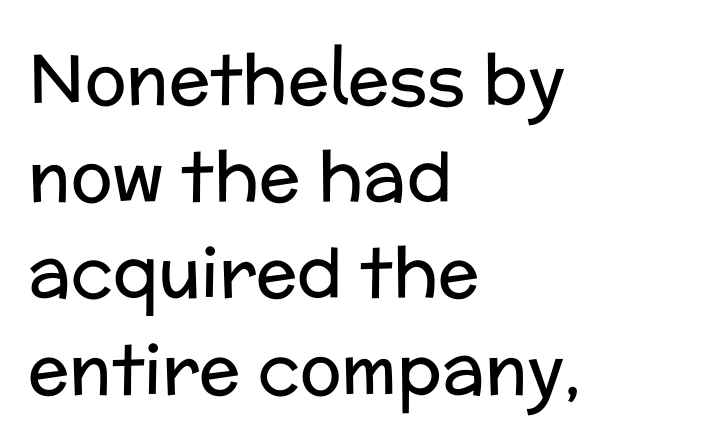
Q: Is the text bold? A: No.
Q: Is the text italic (slanted)? A: No, it is upright.
Q: Is the typeface a serif or a sans-serif typeface? A: Sans-serif.
Q: Is the text underlined? A: No.
Q: How is the paragraph aligned? A: Left-aligned.
Q: Is the spacing between letters normal or unusually wide? A: Normal.
Q: Is the spacing between lines tight, normal or loose? A: Normal.
Q: Width (condensed, normal, or wide)? A: Normal.
Q: Stroke contrast? A: Low.
Q: x-height? A: Medium.
Q: Monospaced? A: No.
